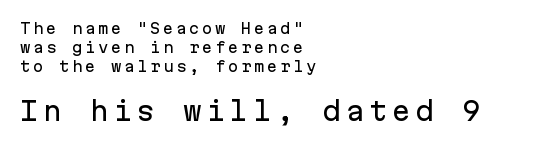
{"italic": "no", "underline": "no", "align": "left", "line_spacing": "normal", "line_spacing_ratio": 1.34, "larger_block": "second", "size_ratio": 1.79, "glyph_px": 25}
